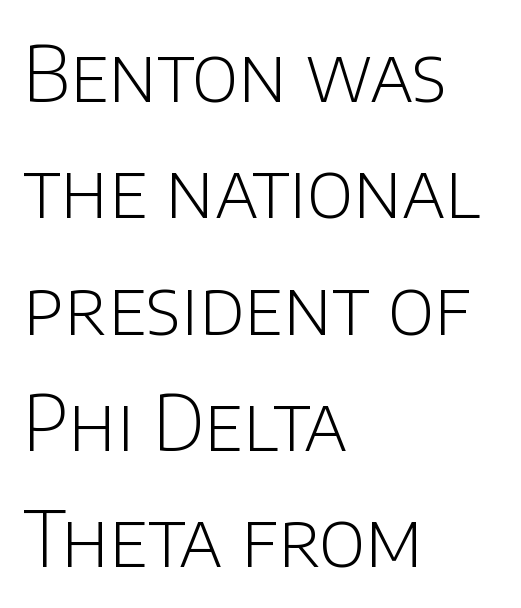
Q: Is the text bold? A: No.
Q: Is the text italic (slanted)? A: No, it is upright.
Q: Is the typeface a serif or a sans-serif typeface? A: Sans-serif.
Q: Is the text underlined? A: No.
Q: How is the paragraph aligned? A: Left-aligned.
Q: Is the spacing between letters normal or unusually wide? A: Normal.
Q: Is the spacing between lines tight, normal or loose? A: Normal.
Q: Width (condensed, normal, or wide)? A: Normal.
Q: Stroke contrast? A: Low.
Q: x-height? A: Large.
Q: Monospaced? A: No.
